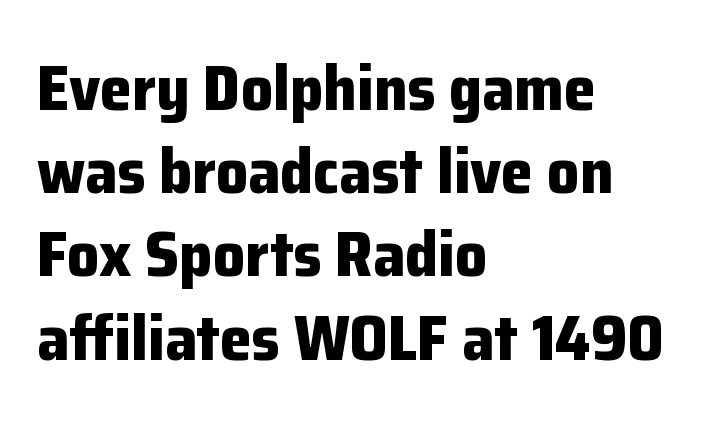
Q: Is the text bold? A: Yes.
Q: Is the text italic (slanted)? A: No, it is upright.
Q: Is the typeface a serif or a sans-serif typeface? A: Sans-serif.
Q: Is the text underlined? A: No.
Q: How is the paragraph aligned? A: Left-aligned.
Q: Is the spacing between letters normal or unusually wide? A: Normal.
Q: Is the spacing between lines tight, normal or loose? A: Normal.
Q: Width (condensed, normal, or wide)? A: Normal.
Q: Stroke contrast? A: Low.
Q: x-height? A: Medium.
Q: Monospaced? A: No.
